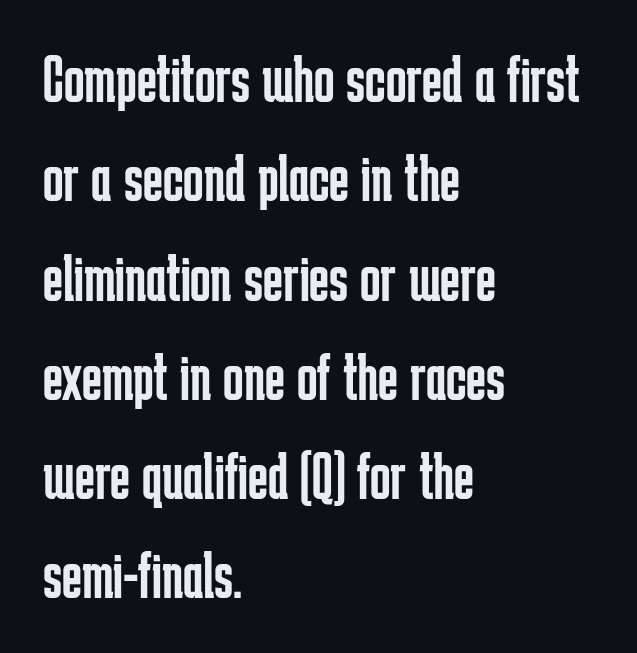
Q: Is the text bold? A: No.
Q: Is the text italic (slanted)? A: No, it is upright.
Q: Is the typeface a serif or a sans-serif typeface? A: Sans-serif.
Q: Is the text underlined? A: No.
Q: How is the paragraph aligned? A: Left-aligned.
Q: Is the spacing between letters normal or unusually wide? A: Normal.
Q: Is the spacing between lines tight, normal or loose? A: Normal.
Q: Width (condensed, normal, or wide)? A: Condensed.
Q: Stroke contrast? A: Low.
Q: x-height? A: Medium.
Q: Monospaced? A: No.
